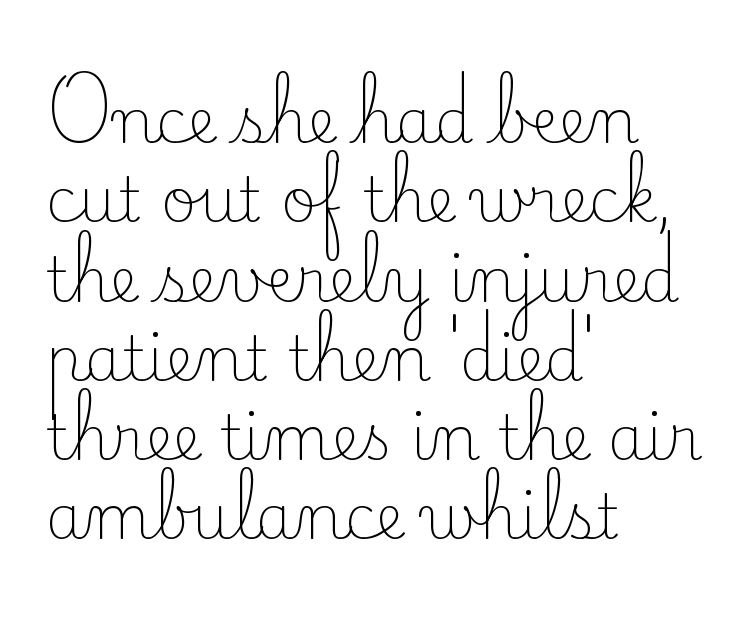
Q: Is the text bold? A: No.
Q: Is the text italic (slanted)? A: No, it is upright.
Q: Is the typeface a serif or a sans-serif typeface? A: Serif.
Q: Is the text underlined? A: No.
Q: How is the paragraph aligned? A: Left-aligned.
Q: Is the spacing between letters normal or unusually wide? A: Normal.
Q: Is the spacing between lines tight, normal or loose? A: Normal.
Q: Width (condensed, normal, or wide)? A: Normal.
Q: Stroke contrast? A: Low.
Q: x-height? A: Small.
Q: Monospaced? A: No.
